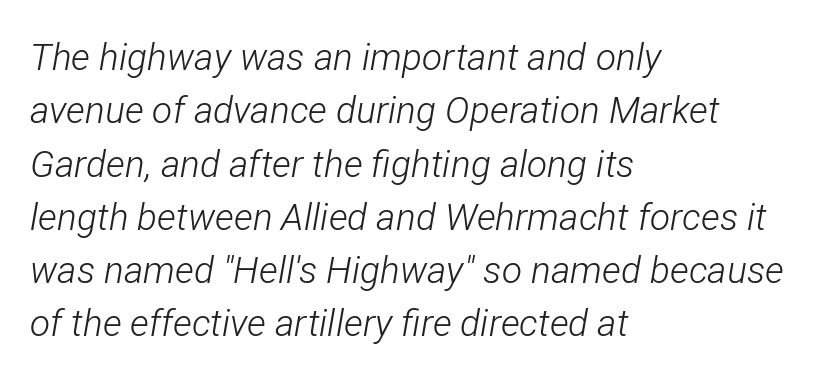
Q: Is the text bold? A: No.
Q: Is the text italic (slanted)? A: Yes, it leans right by about 12 degrees.
Q: Is the text underlined? A: No.
Q: How is the paragraph aligned? A: Left-aligned.
Q: Is the spacing between letters normal or unusually wide? A: Normal.
Q: Is the spacing between lines tight, normal or loose? A: Normal.
Q: Width (condensed, normal, or wide)? A: Condensed.
Q: Stroke contrast? A: Low.
Q: x-height? A: Medium.
Q: Monospaced? A: No.
